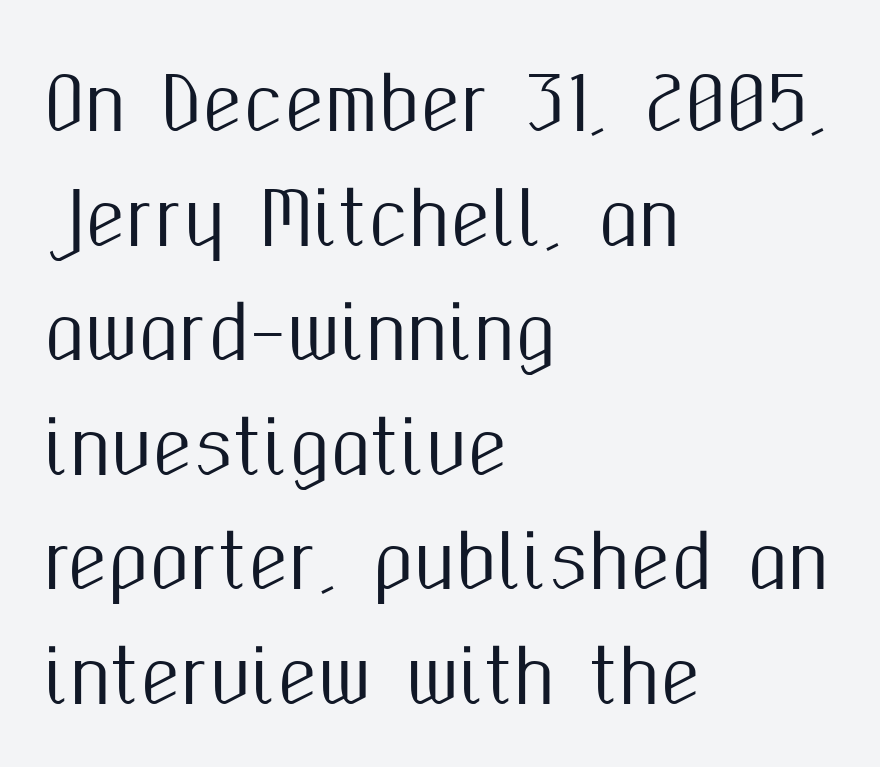
A bare baseline throughout the passage. Inter-character spacing is left at the font's built-in metrics. Normally led — the rows are evenly, conventionally spaced. This sample uses a sans-serif face. A typesetter would call this proportional, since set widths differ per character.
